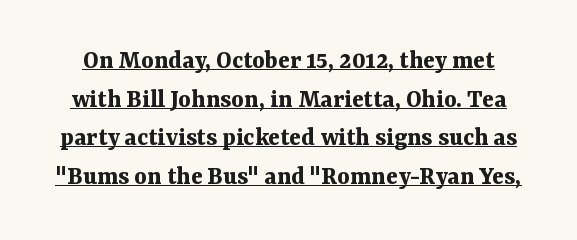
Q: Is the text bold? A: Yes.
Q: Is the text italic (slanted)? A: No, it is upright.
Q: Is the text underlined? A: Yes.
Q: Is the spacing between letters normal or unusually wide? A: Normal.
Q: Is the spacing between lines tight, normal or loose? A: Normal.
